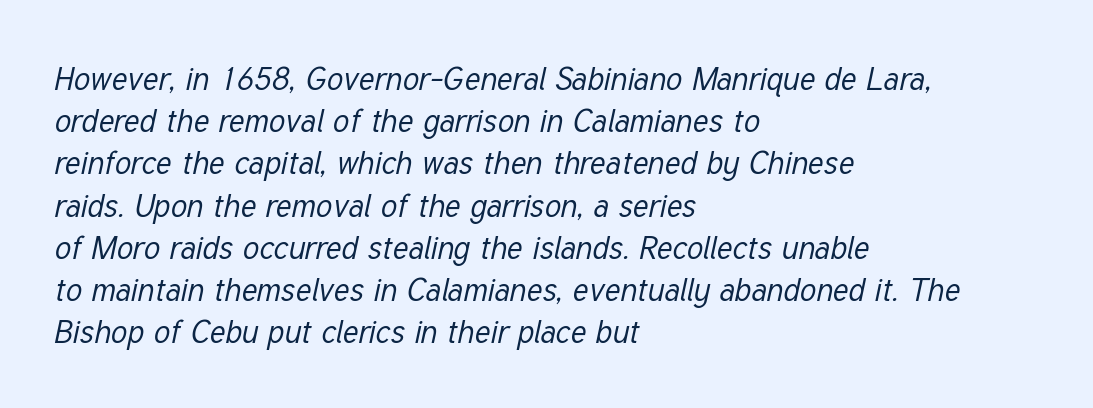
Q: Is the text bold? A: No.
Q: Is the text italic (slanted)? A: Yes, it leans right by about 12 degrees.
Q: Is the text underlined? A: No.
Q: How is the paragraph aligned? A: Left-aligned.
Q: Is the spacing between letters normal or unusually wide? A: Normal.
Q: Is the spacing between lines tight, normal or loose? A: Normal.
Q: Width (condensed, normal, or wide)? A: Condensed.
Q: Stroke contrast? A: Low.
Q: x-height? A: Medium.
Q: Monospaced? A: No.
